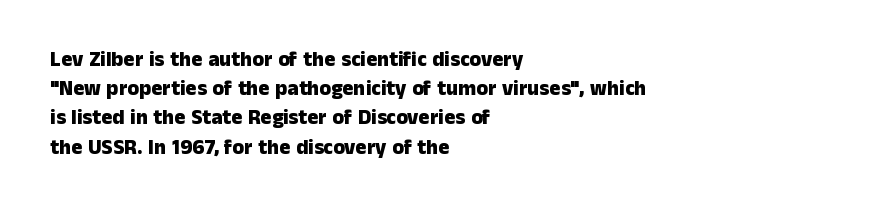
{"italic": "no", "bold": "yes", "underline": "no", "align": "left", "line_spacing": "normal", "line_spacing_ratio": 1.39, "letter_spacing": "normal", "letter_spacing_em": 0.0, "glyph_px": 21}
